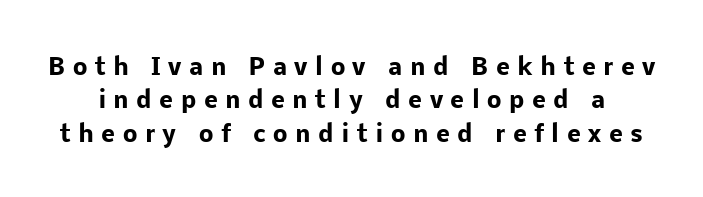
The image shows 23 px bold type, upright; set normal line spacing (1.45x), unusually wide letter spacing (+0.33 em), not underlined.
